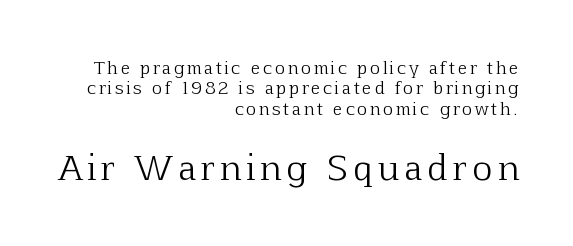
Q: Is the text bold? A: No.
Q: Is the text italic (slanted)? A: No, it is upright.
Q: Is the typeface a serif or a sans-serif typeface? A: Serif.
Q: Is the text underlined? A: No.
Q: How is the paragraph aligned? A: Right-aligned.
Q: Which block of text is set in a larger size, the first (top) or the second (bottom)? A: The second (bottom) one.
Q: Width (condensed, normal, or wide)? A: Normal.
Q: Stroke contrast? A: Low.
Q: x-height? A: Medium.
Q: Monospaced? A: No.
